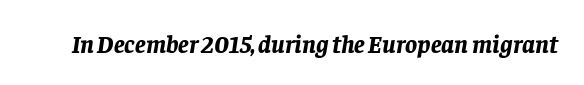
A typesetter would mark this as italic. In terms of letterspacing, this is plain default setting. Heavy, bold letterforms. Honestly, there is no underline to notice here at all.
